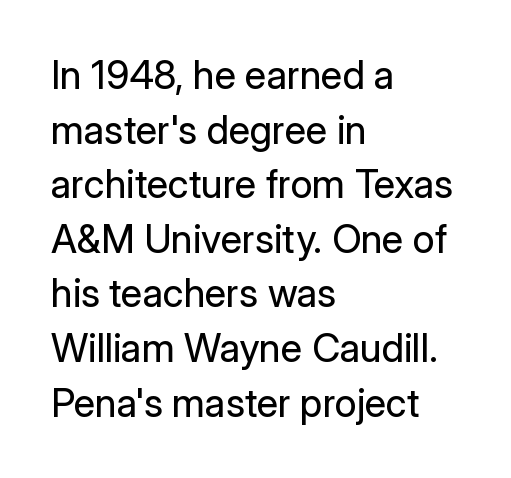
The image shows 39 px regular-weight sans-serif type, upright; set left-aligned, normal line spacing (1.4x), normal letter spacing, not underlined; low stroke contrast and a medium x-height.
